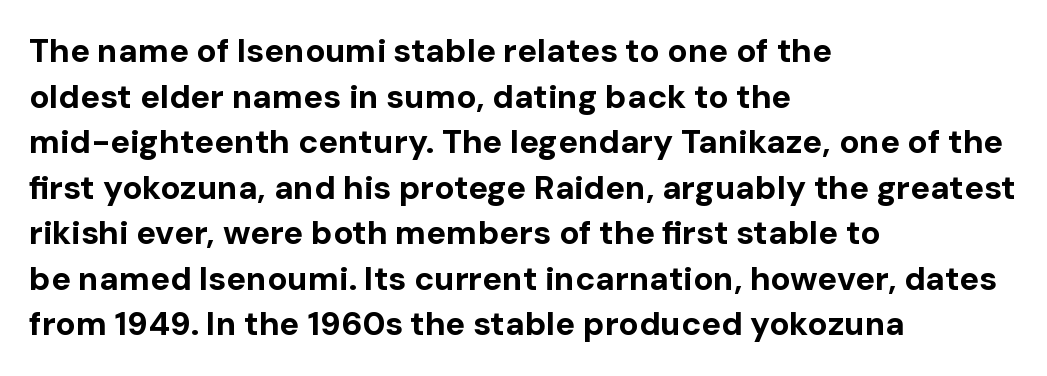
{"serif": "no", "italic": "no", "bold": "yes", "weight": "bold", "width": "normal", "stroke_contrast": "low", "x_height": "medium", "monospaced": "no", "underline": "no", "align": "left", "line_spacing": "normal", "line_spacing_ratio": 1.38, "letter_spacing": "normal", "letter_spacing_em": 0.0, "glyph_px": 33}
